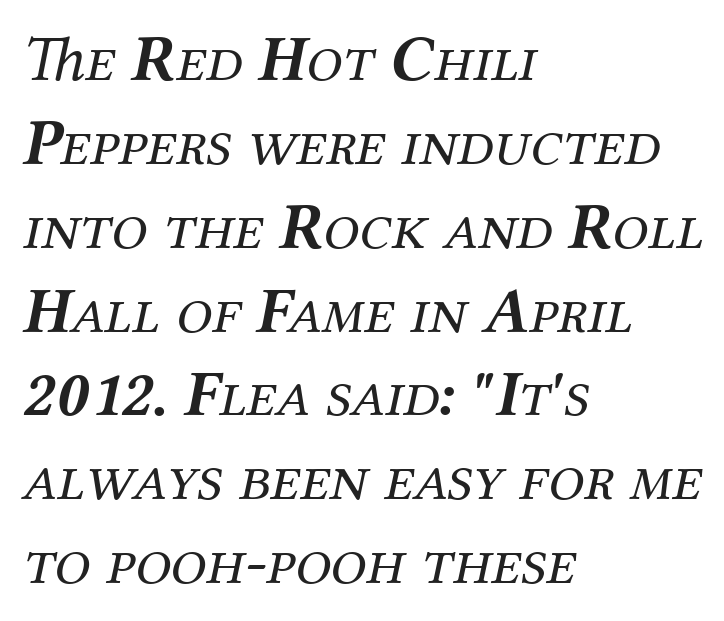
{"serif": "yes", "italic": "yes", "lean": "right", "slant_degrees": 12, "bold": "no", "weight": "regular", "width": "normal", "stroke_contrast": "medium", "x_height": "medium", "monospaced": "no", "underline": "no", "align": "left", "line_spacing": "normal", "line_spacing_ratio": 1.29, "letter_spacing": "normal", "letter_spacing_em": 0.0, "glyph_px": 65}
